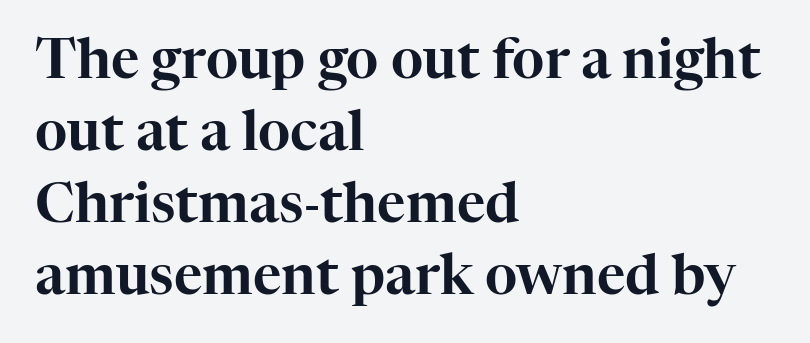
Small tapered or slab feet sit at the stroke ends, so this counts as serif. Decoration check: the copy has no underline. Proportional: the letters do not fall into vertical columns. The horizontal fit of the characters is conventional and even.
